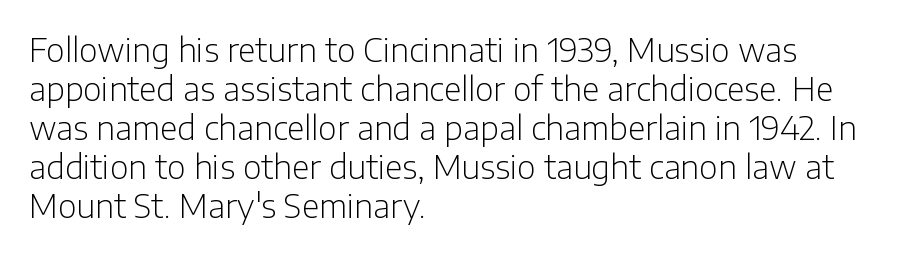
{"serif": "no", "italic": "no", "bold": "no", "weight": "light", "width": "normal", "stroke_contrast": "low", "x_height": "medium", "monospaced": "no", "underline": "no", "align": "left", "line_spacing_ratio": 1.22, "letter_spacing": "normal", "letter_spacing_em": 0.0, "glyph_px": 32}
